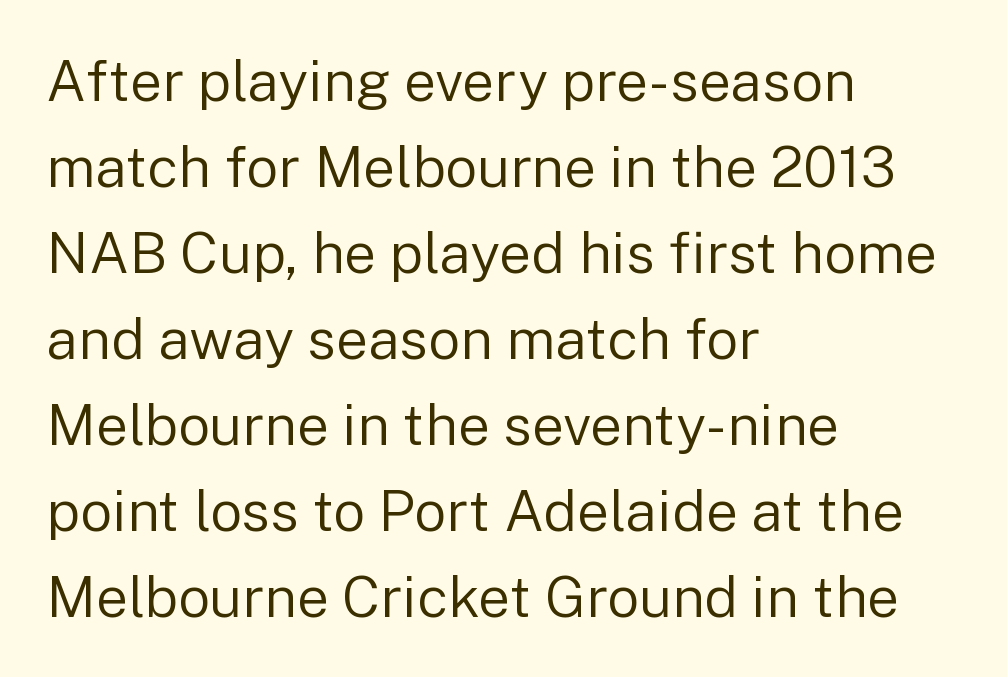
Q: Is the text bold? A: No.
Q: Is the text italic (slanted)? A: No, it is upright.
Q: Is the typeface a serif or a sans-serif typeface? A: Sans-serif.
Q: Is the text underlined? A: No.
Q: How is the paragraph aligned? A: Left-aligned.
Q: Is the spacing between letters normal or unusually wide? A: Normal.
Q: Is the spacing between lines tight, normal or loose? A: Normal.
Q: Width (condensed, normal, or wide)? A: Normal.
Q: Stroke contrast? A: Low.
Q: x-height? A: Medium.
Q: Monospaced? A: No.
